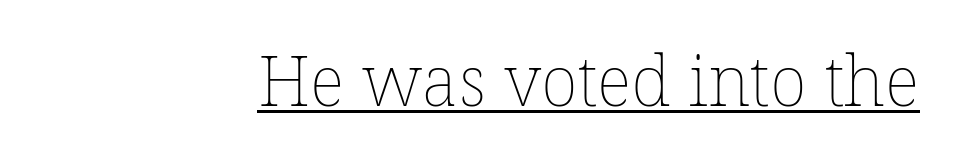
{"italic": "no", "bold": "no", "weight": "thin", "width": "normal", "stroke_contrast": "low", "x_height": "medium", "monospaced": "no", "underline": "yes", "align": "right", "letter_spacing": "normal", "letter_spacing_em": 0.0, "glyph_px": 69}
